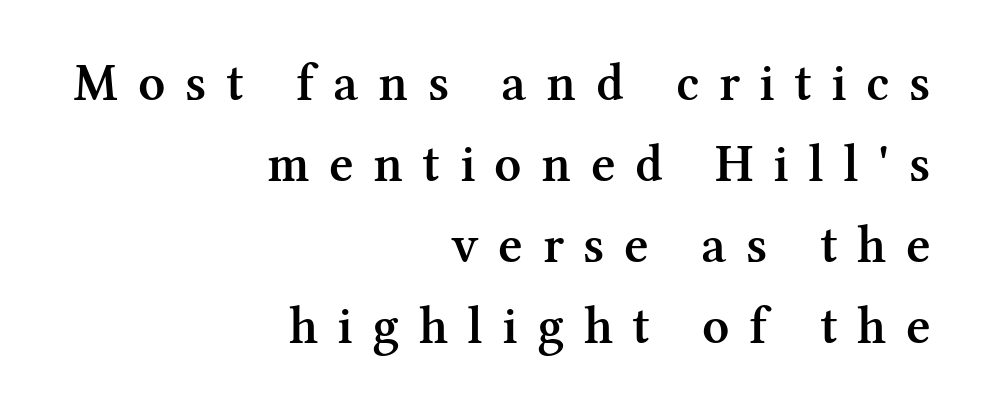
Q: Is the text bold? A: Semi-bold.
Q: Is the text italic (slanted)? A: No, it is upright.
Q: Is the typeface a serif or a sans-serif typeface? A: Serif.
Q: Is the text underlined? A: No.
Q: How is the paragraph aligned? A: Right-aligned.
Q: Is the spacing between letters normal or unusually wide? A: Unusually wide.
Q: Is the spacing between lines tight, normal or loose? A: Normal.
Q: Width (condensed, normal, or wide)? A: Normal.
Q: Stroke contrast? A: Medium.
Q: x-height? A: Medium.
Q: Monospaced? A: No.
